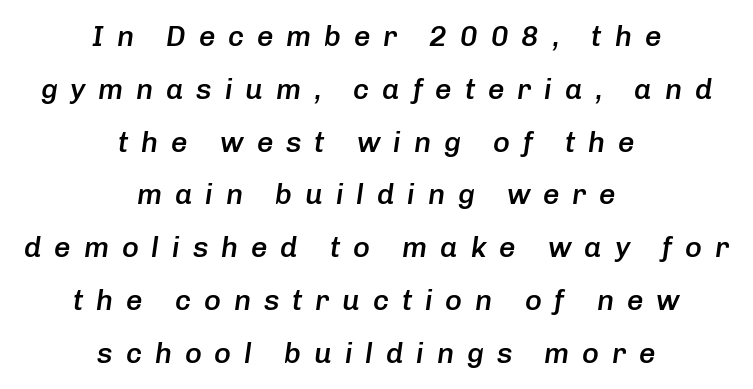
{"italic": "yes", "lean": "right", "slant_degrees": 8, "bold": "semi", "weight": "semibold", "width": "normal", "stroke_contrast": "low", "x_height": "medium", "monospaced": "no", "underline": "no", "align": "center", "line_spacing_ratio": 1.82, "letter_spacing": "wide", "letter_spacing_em": 0.44, "glyph_px": 29}
